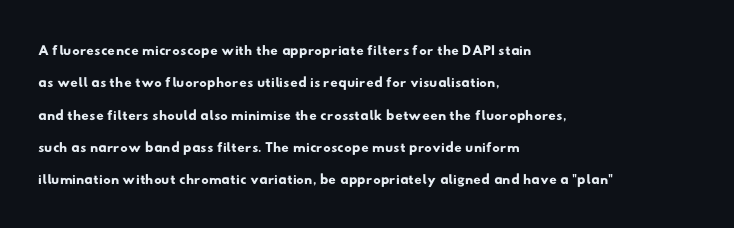
The image shows 21 px text type; set left-aligned, normal line spacing (1.54x), normal letter spacing, not underlined.
